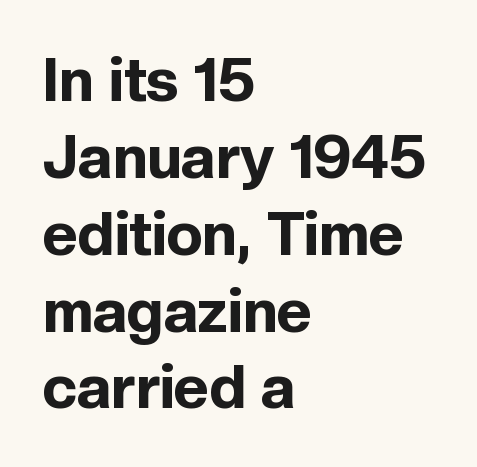
The image shows 61 px bold sans-serif type, upright; set left-aligned, normal line spacing (1.26x), normal letter spacing, not underlined; a medium x-height.
